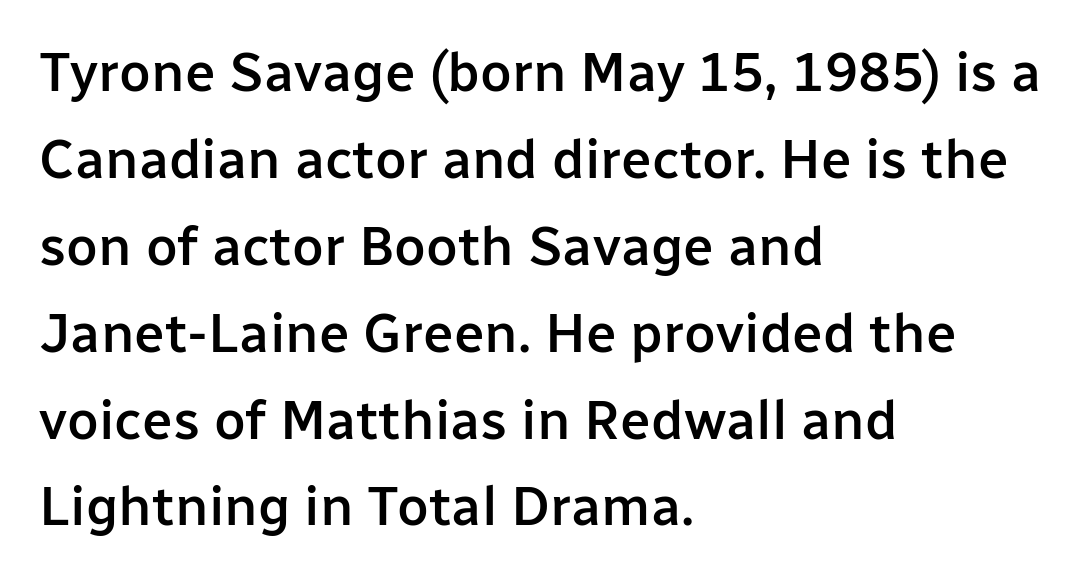
{"serif": "no", "italic": "no", "bold": "semi", "weight": "semibold", "width": "normal", "stroke_contrast": "low", "x_height": "medium", "monospaced": "no", "underline": "no", "align": "left", "line_spacing": "normal", "line_spacing_ratio": 1.58, "letter_spacing": "normal", "letter_spacing_em": 0.0, "glyph_px": 55}
